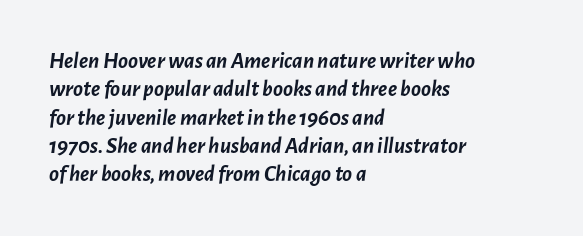
The image shows 23 px bold type, italic (leaning right); set left-aligned, line spacing 1.23x, normal letter spacing, not underlined.
